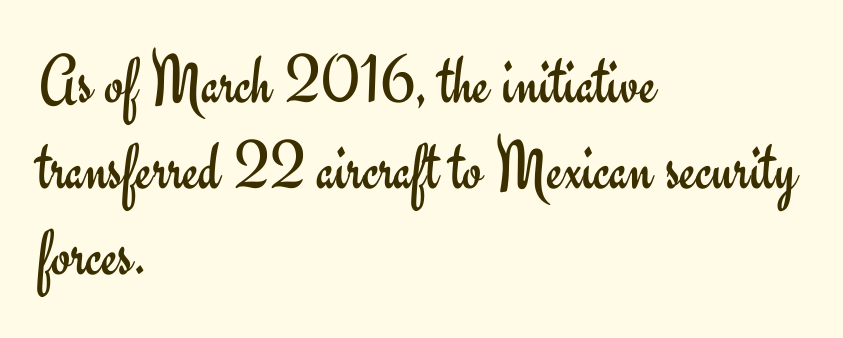
The passage shown is not bold in any degree. Does the copy run flush right? No — it runs flush left. Is the letter spacing exaggerated? No — it looks like the ordinary default.
